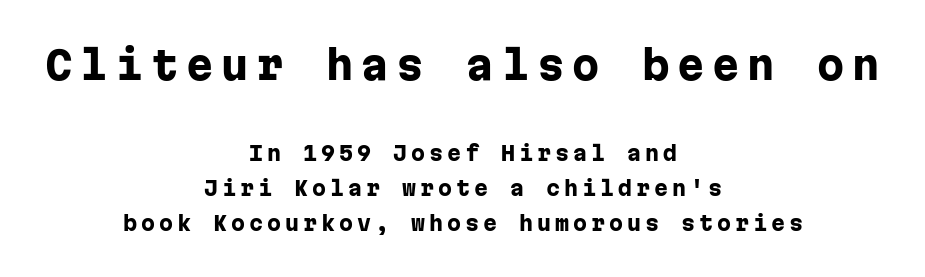
{"serif": "no", "italic": "no", "bold": "yes", "weight": "heavy", "width": "normal", "stroke_contrast": "low", "x_height": "medium", "monospaced": "yes", "underline": "no", "align": "center", "line_spacing_ratio": 1.76, "letter_spacing": "wide", "letter_spacing_em": 0.2, "larger_block": "first", "size_ratio": 1.95, "glyph_px": 39}
